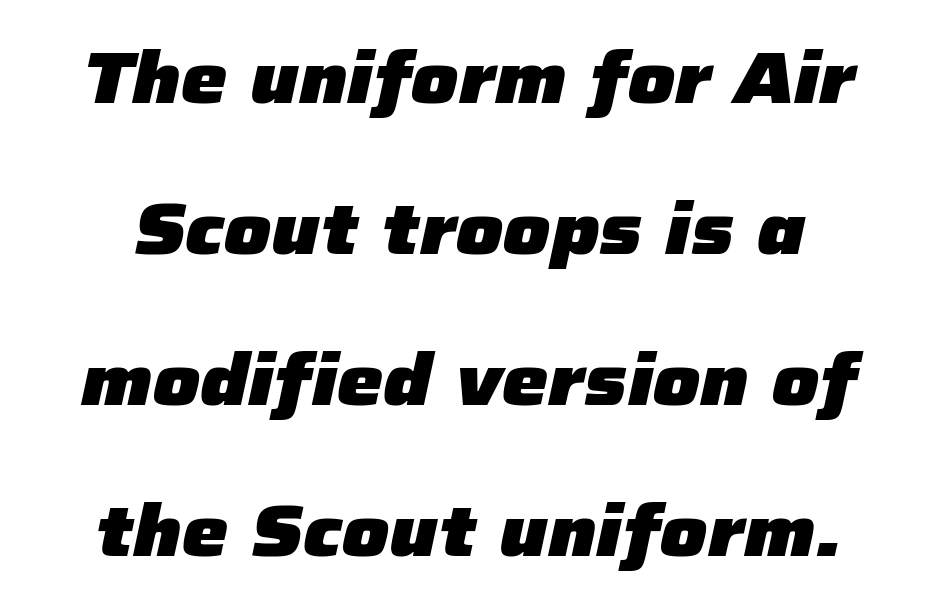
The image shows 73 px heavy type, italic (leaning right); set centered, loose line spacing (2.07x), normal letter spacing, not underlined; low stroke contrast and a medium x-height.
